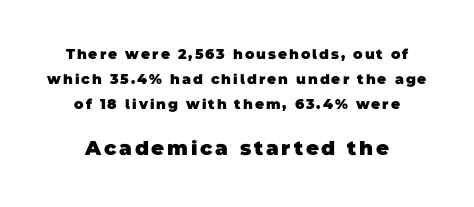
{"bold": "yes", "underline": "no", "align": "center", "line_spacing_ratio": 1.77, "larger_block": "second", "size_ratio": 1.43, "glyph_px": 20}
